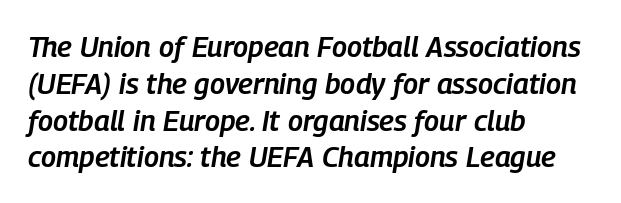
The face used here is rendered with its standard letterfit. Rows of type keep a routine distance in the vertical direction. Strokes here are thickened, but only to semibold level. Looks like regular typesetting: each glyph gets only the width it needs. Anything drawn beneath the words? Only blank space. The setting favours the left margin, as ordinary paragraphs usually do.
